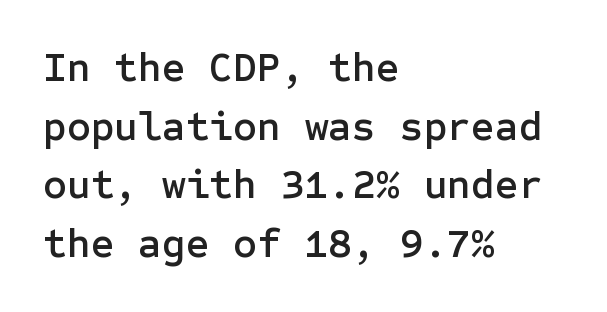
Q: Is the text italic (slanted)? A: No, it is upright.
Q: Is the typeface a serif or a sans-serif typeface? A: Sans-serif.
Q: Is the text underlined? A: No.
Q: How is the paragraph aligned? A: Left-aligned.
Q: Is the spacing between letters normal or unusually wide? A: Normal.
Q: Is the spacing between lines tight, normal or loose? A: Normal.
Q: Width (condensed, normal, or wide)? A: Normal.
Q: Stroke contrast? A: Low.
Q: x-height? A: Medium.
